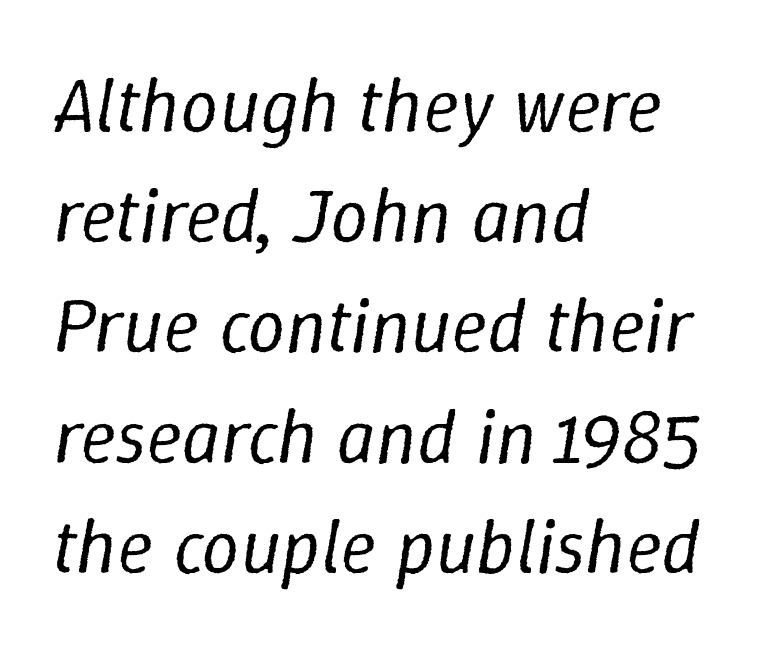
{"italic": "yes", "lean": "right", "slant_degrees": 9, "bold": "no", "weight": "regular", "width": "normal", "stroke_contrast": "low", "x_height": "medium", "monospaced": "no", "underline": "no", "align": "left", "line_spacing": "normal", "line_spacing_ratio": 1.45, "letter_spacing": "normal", "letter_spacing_em": 0.0, "glyph_px": 76}
